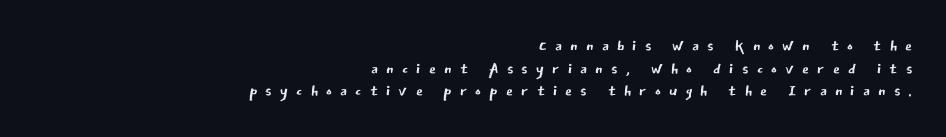
{"italic": "no", "bold": "no", "underline": "no", "align": "right", "line_spacing": "tight", "line_spacing_ratio": 1.03, "letter_spacing": "wide", "letter_spacing_em": 0.37, "glyph_px": 22}
